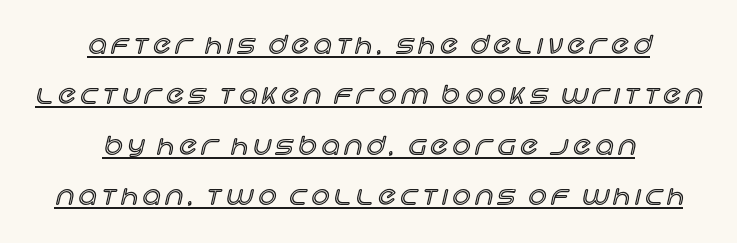
{"underline": "yes", "align": "center", "line_spacing": "loose", "line_spacing_ratio": 2.02, "letter_spacing": "wide", "letter_spacing_em": 0.2, "glyph_px": 25}
